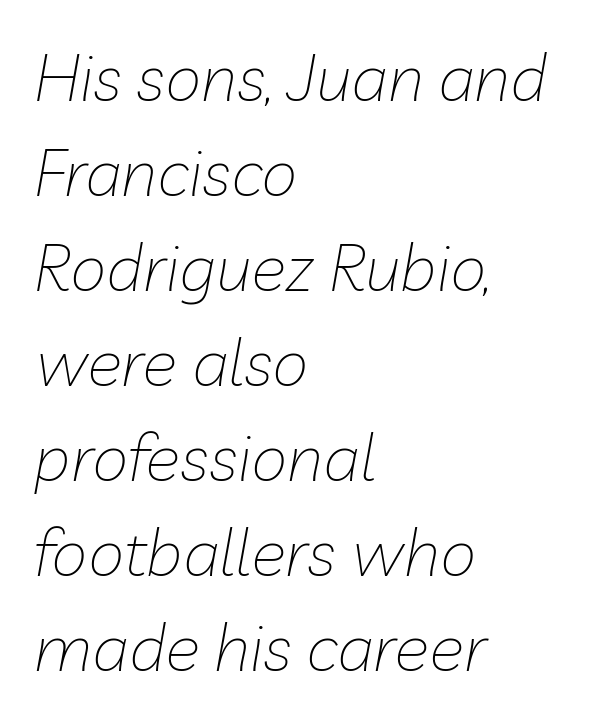
Vertical stems look standard width or narrower in stroke. Posture: slanted. Proportional: the letters do not fall into vertical columns. What stands out about the letter spacing? Nothing — it is the standard amount. Caption: multi-line text, flush left, ragged right. The rows are spaced the way most documents space them.
